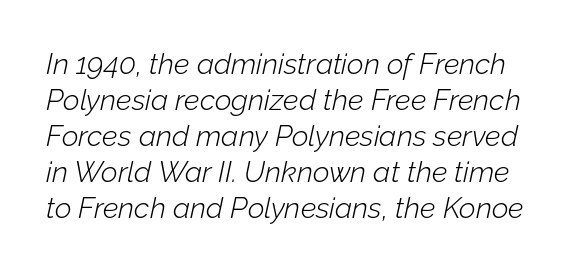
The letters sit at their default tracking, neither squeezed nor spread. Weight class: somewhere from thin through regular. The glyphs look as if they've been sheared to an angle. Do the characters align in a grid? No, the font is proportional.
